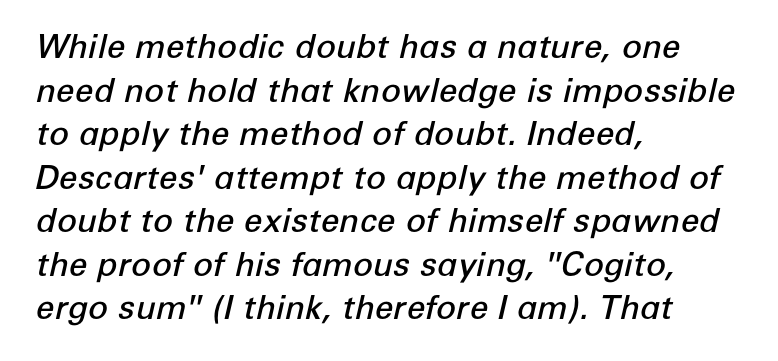
The image shows 33 px semibold type, italic (leaning right); set left-aligned, normal line spacing (1.32x), normal letter spacing, not underlined; low stroke contrast and a medium x-height.
